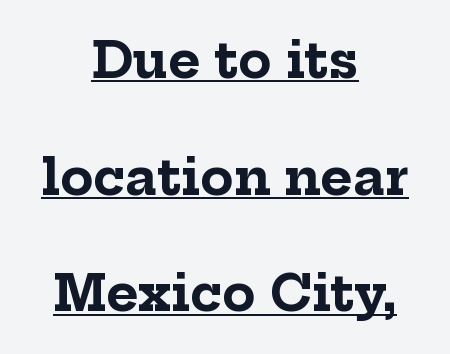
{"serif": "yes", "italic": "no", "bold": "yes", "weight": "bold", "width": "normal", "stroke_contrast": "low", "x_height": "medium", "monospaced": "no", "underline": "yes", "align": "center", "line_spacing": "loose", "line_spacing_ratio": 2.38, "letter_spacing": "normal", "letter_spacing_em": 0.0, "glyph_px": 49}
